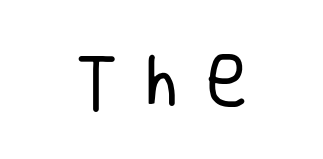
The words here are not underlined. Proportional: the letters do not fall into vertical columns. Style check: upright. Students, note that the glyphs here are deliberately spaced far apart. I'd call this a sans setting — the letters go barefoot.
